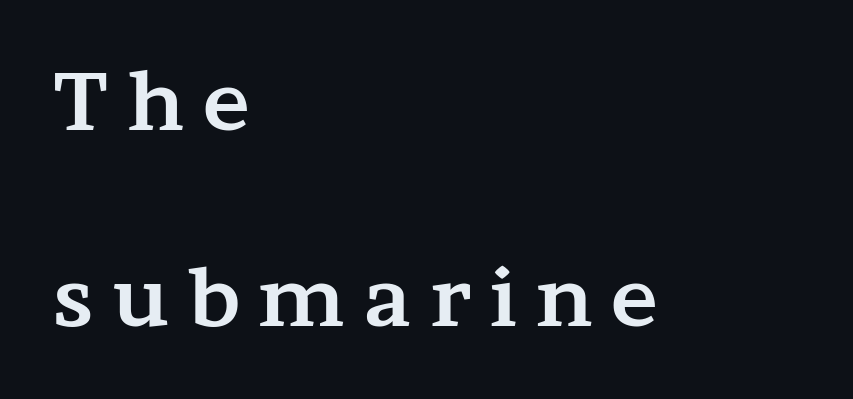
The foot of each line stays bare and open. The vertical gap from one line to the next is large. Caption: bold face, heavy strokes. Italic: no, the glyphs are upright roman. Caption: multi-line text, flush left, ragged right. The horizontal fit of the characters is loose and conspicuously gappy.
